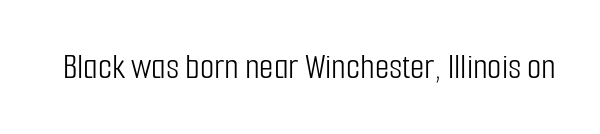
The image shows 37 px light, condensed sans-serif type, upright; set normal letter spacing, not underlined; low stroke contrast and a medium x-height.
